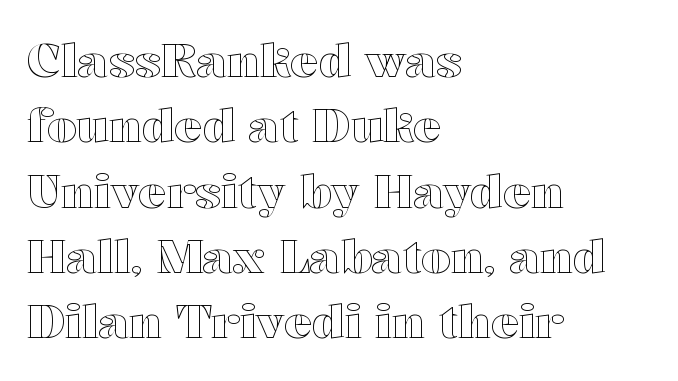
{"italic": "no", "width": "wide", "x_height": "medium", "monospaced": "no", "underline": "no", "align": "left", "line_spacing": "normal", "line_spacing_ratio": 1.39, "letter_spacing": "normal", "letter_spacing_em": 0.0, "glyph_px": 47}
